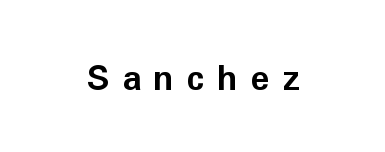
The image shows 35 px bold sans-serif type, upright; set unusually wide letter spacing (+0.35 em), not underlined; low stroke contrast and a medium x-height.
